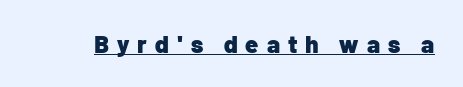
The image shows 24 px bold type, upright; set unusually wide letter spacing (+0.33 em), underlined.
